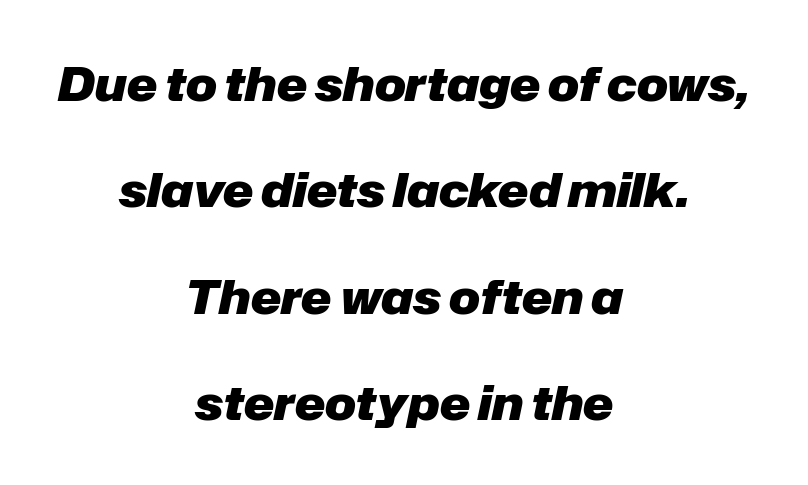
Spacing between characters is what you'd get straight out of the box. The whole block is typeset with a tilt. A great deal of white space separates one row of letters from the next. Plenty of ink on the page — the face is bold. The compositor balanced each line on the midline. The gap between lines stays unmarked.
